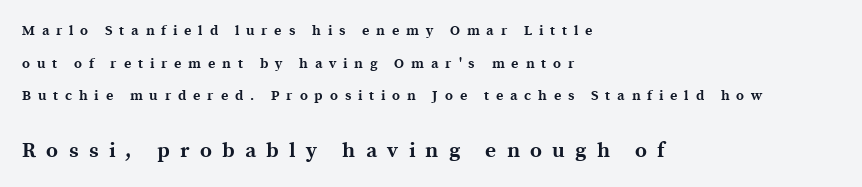
Caption: expanded tracking, letters set apart. The composition opens small and finishes big. The typography opts for an upright posture over an oblique one. Airy leading.
